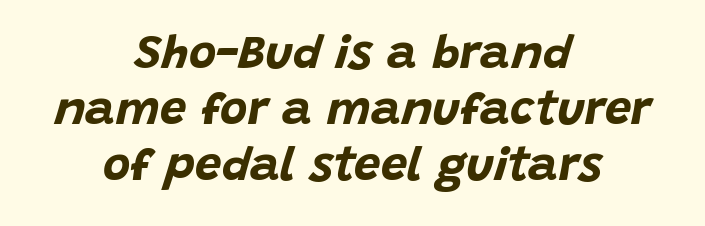
The image shows 47 px bold type, italic (leaning right); set centered, line spacing 1.19x, normal letter spacing, not underlined; low stroke contrast and a large x-height.
